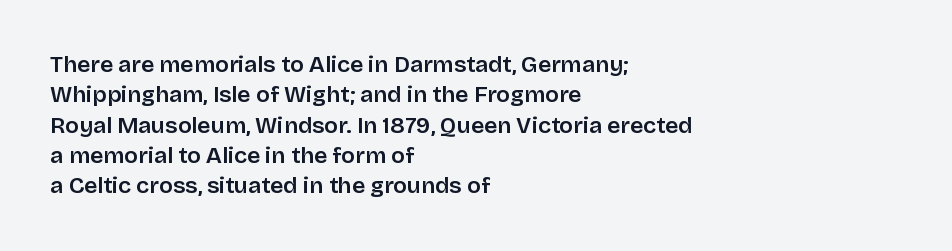
{"italic": "no", "underline": "no", "align": "left", "line_spacing": "normal", "line_spacing_ratio": 1.32, "letter_spacing": "normal", "letter_spacing_em": 0.0, "glyph_px": 23}
